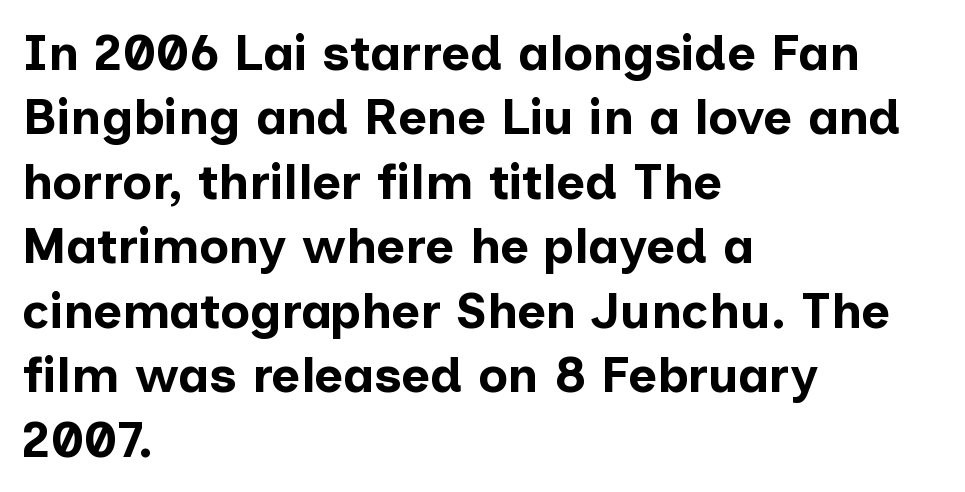
Q: Is the text bold? A: Yes.
Q: Is the text italic (slanted)? A: No, it is upright.
Q: Is the typeface a serif or a sans-serif typeface? A: Sans-serif.
Q: Is the text underlined? A: No.
Q: How is the paragraph aligned? A: Left-aligned.
Q: Is the spacing between letters normal or unusually wide? A: Normal.
Q: Is the spacing between lines tight, normal or loose? A: Normal.
Q: Width (condensed, normal, or wide)? A: Normal.
Q: Stroke contrast? A: Low.
Q: x-height? A: Medium.
Q: Monospaced? A: No.
